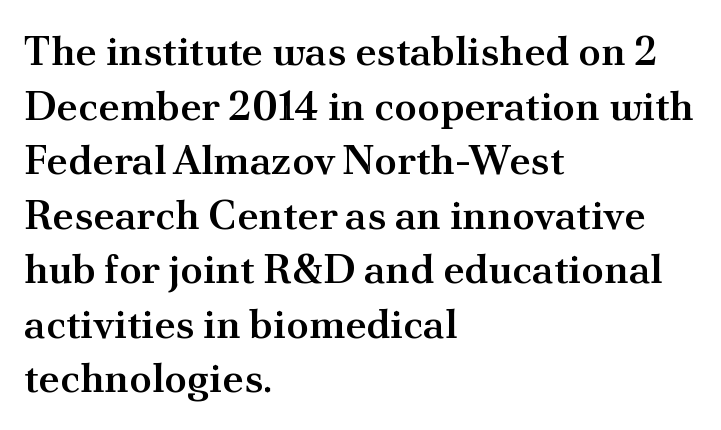
The image shows 41 px semibold serif type, upright; set left-aligned, normal line spacing (1.33x), normal letter spacing, not underlined; medium stroke contrast and a small x-height.
